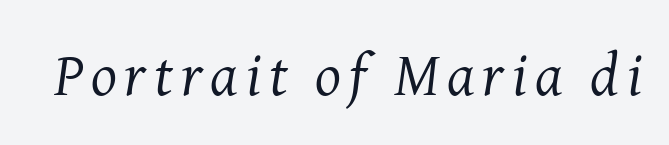
Q: Is the text bold? A: No.
Q: Is the text italic (slanted)? A: Yes, it leans right by about 8 degrees.
Q: Is the typeface a serif or a sans-serif typeface? A: Serif.
Q: Is the text underlined? A: No.
Q: Width (condensed, normal, or wide)? A: Normal.
Q: Stroke contrast? A: Medium.
Q: x-height? A: Medium.
Q: Monospaced? A: No.
